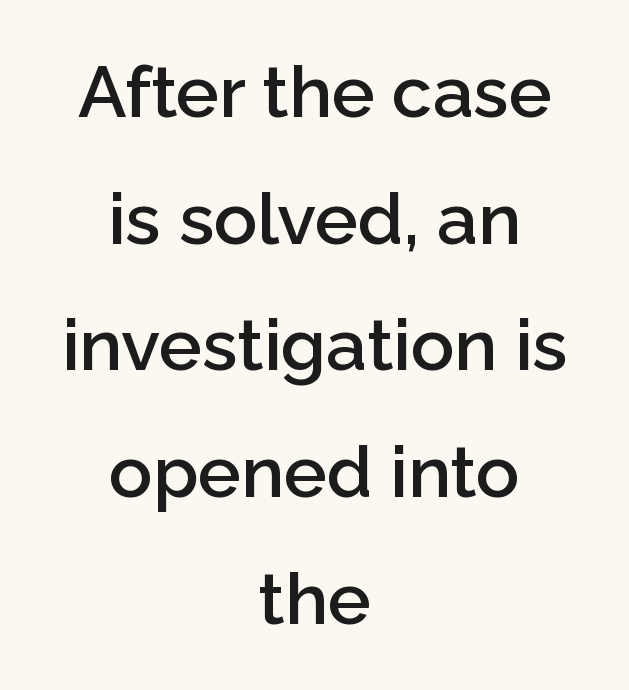
Q: Is the text bold? A: Semi-bold.
Q: Is the text italic (slanted)? A: No, it is upright.
Q: Is the typeface a serif or a sans-serif typeface? A: Sans-serif.
Q: Is the text underlined? A: No.
Q: How is the paragraph aligned? A: Centered.
Q: Is the spacing between letters normal or unusually wide? A: Normal.
Q: Width (condensed, normal, or wide)? A: Normal.
Q: Stroke contrast? A: Low.
Q: x-height? A: Medium.
Q: Monospaced? A: No.
